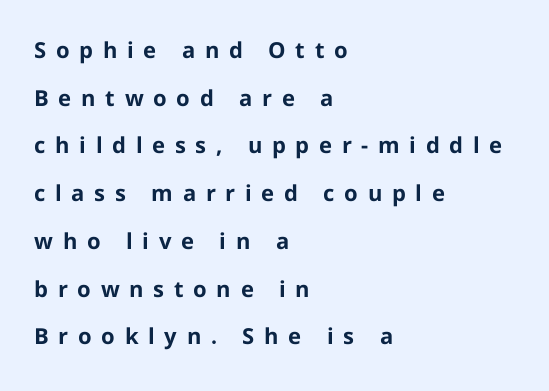
The lettering holds an erect, upright posture throughout. Underlining? Definitely not there. Does extra space separate the letters? Yes, quite a lot of it. A great deal of white space separates one row of letters from the next. Does the copy run flush right? No — it runs flush left. Typesetter's note: full bold, strokes at maximum text heaviness.
